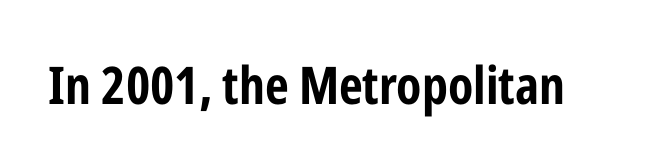
{"serif": "no", "italic": "no", "bold": "yes", "weight": "bold", "width": "condensed", "stroke_contrast": "low", "x_height": "medium", "monospaced": "no", "underline": "no", "letter_spacing": "normal", "letter_spacing_em": 0.0, "glyph_px": 52}
